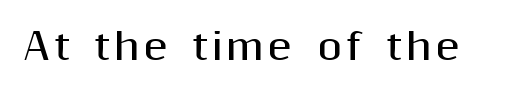
{"serif": "no", "italic": "no", "bold": "yes", "weight": "bold", "width": "normal", "stroke_contrast": "medium", "x_height": "medium", "monospaced": "no", "underline": "no", "glyph_px": 36}
